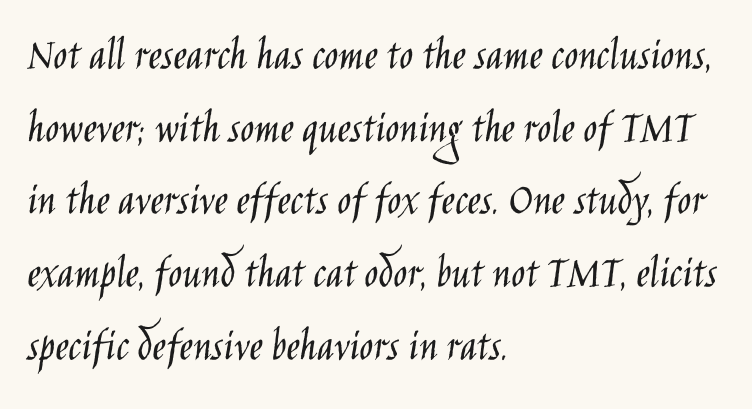
Horizontal alignment here is leftward, the default for most running prose. Check under the words: just untouched page. Is there much room between lines? A standard amount, neither cramped nor airy. Proportional: the letters do not fall into vertical columns. Stems here are at most as thick as an everyday book face.
